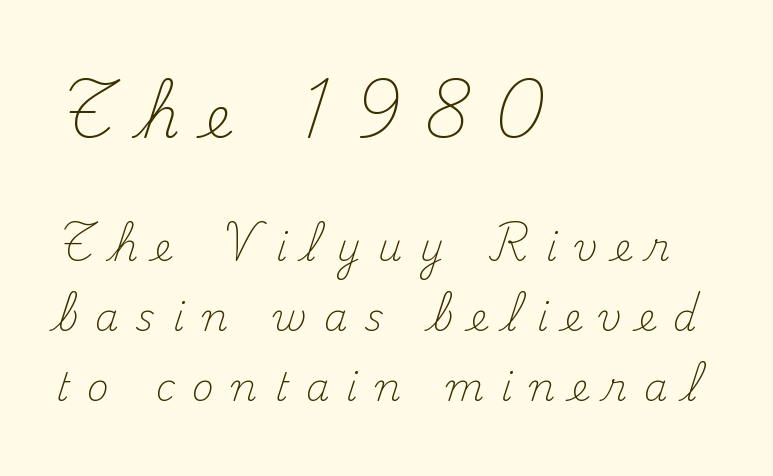
{"serif": "yes", "bold": "no", "weight": "light", "width": "normal", "stroke_contrast": "medium", "x_height": "small", "monospaced": "no", "underline": "no", "align": "left", "line_spacing_ratio": 1.84, "letter_spacing": "wide", "letter_spacing_em": 0.45, "larger_block": "first", "size_ratio": 1.5, "glyph_px": 57}
